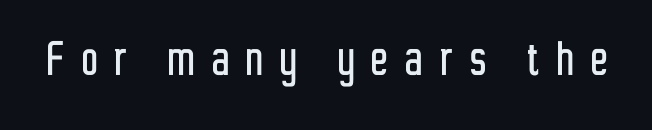
The image shows 55 px condensed sans-serif type, upright; set unusually wide letter spacing (+0.32 em), not underlined; low stroke contrast and a medium x-height.
